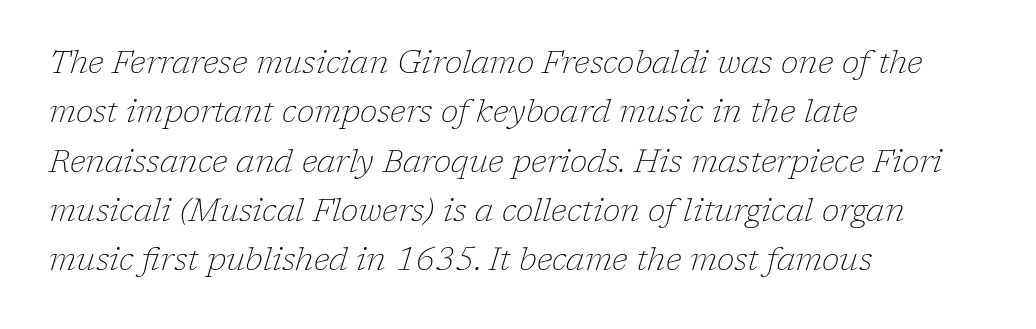
Q: Is the text bold? A: No.
Q: Is the text italic (slanted)? A: Yes, it leans right by about 17 degrees.
Q: Is the typeface a serif or a sans-serif typeface? A: Serif.
Q: Is the text underlined? A: No.
Q: How is the paragraph aligned? A: Left-aligned.
Q: Is the spacing between letters normal or unusually wide? A: Normal.
Q: Is the spacing between lines tight, normal or loose? A: Normal.
Q: Width (condensed, normal, or wide)? A: Normal.
Q: Stroke contrast? A: Low.
Q: x-height? A: Medium.
Q: Monospaced? A: No.
